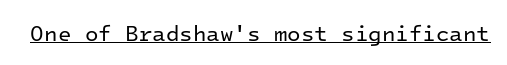
Does a line run under the words? Yes, clearly. Each word holds together tightly as a unit, with standard inter-letter gaps. When letters stand straight like this, we call the style roman or upright. Compared with a typical body face, this is equally light or lighter still.
